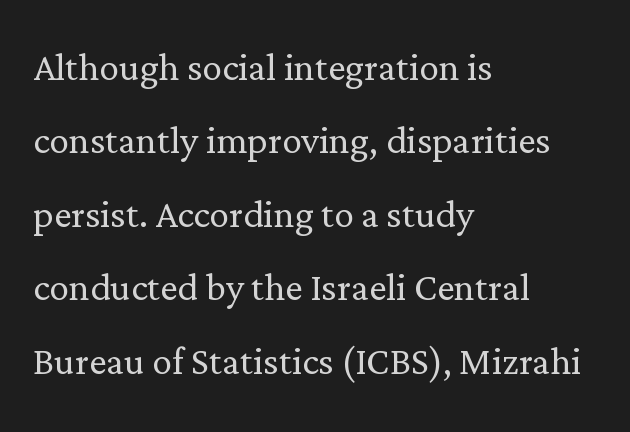
Q: Is the text bold? A: No.
Q: Is the text italic (slanted)? A: No, it is upright.
Q: Is the typeface a serif or a sans-serif typeface? A: Serif.
Q: Is the text underlined? A: No.
Q: How is the paragraph aligned? A: Left-aligned.
Q: Is the spacing between letters normal or unusually wide? A: Normal.
Q: Is the spacing between lines tight, normal or loose? A: Normal.
Q: Width (condensed, normal, or wide)? A: Normal.
Q: Stroke contrast? A: Low.
Q: x-height? A: Medium.
Q: Monospaced? A: No.
